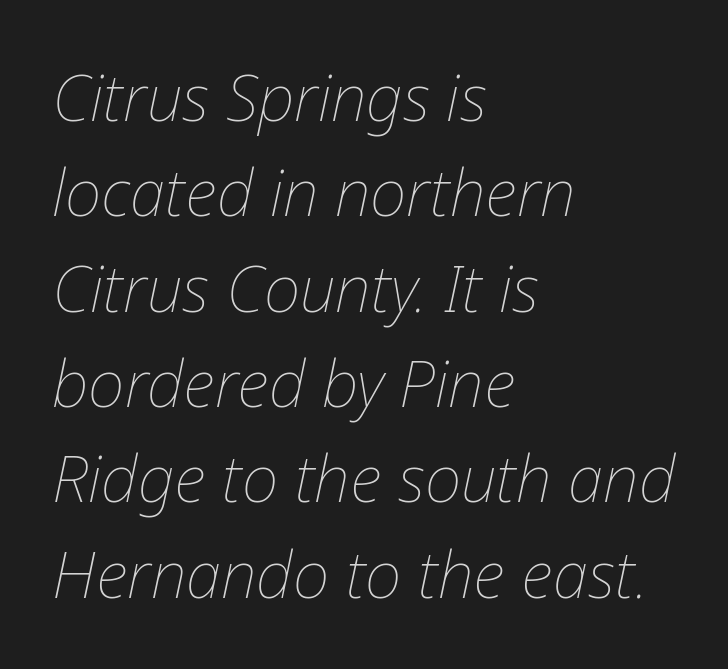
Q: Is the text bold? A: No.
Q: Is the text italic (slanted)? A: Yes, it leans right by about 12 degrees.
Q: Is the text underlined? A: No.
Q: How is the paragraph aligned? A: Left-aligned.
Q: Is the spacing between letters normal or unusually wide? A: Normal.
Q: Is the spacing between lines tight, normal or loose? A: Normal.
Q: Width (condensed, normal, or wide)? A: Normal.
Q: Stroke contrast? A: Low.
Q: x-height? A: Medium.
Q: Monospaced? A: No.
